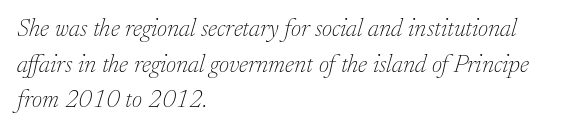
{"italic": "yes", "lean": "right", "slant_degrees": 17, "bold": "no", "underline": "no", "align": "left", "line_spacing": "normal", "line_spacing_ratio": 1.43, "letter_spacing": "normal", "letter_spacing_em": 0.0, "glyph_px": 25}
